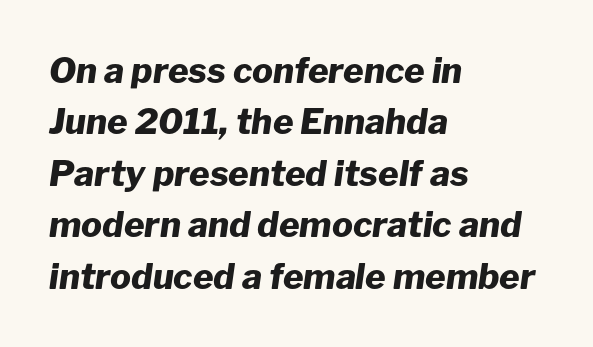
Here the glyphs are tracked normally, forming tight word shapes. If you measured baseline to baseline, you'd find a middling distance. Yep, that's italic — everything's leaning. The compositor pushed each line to the left boundary.
